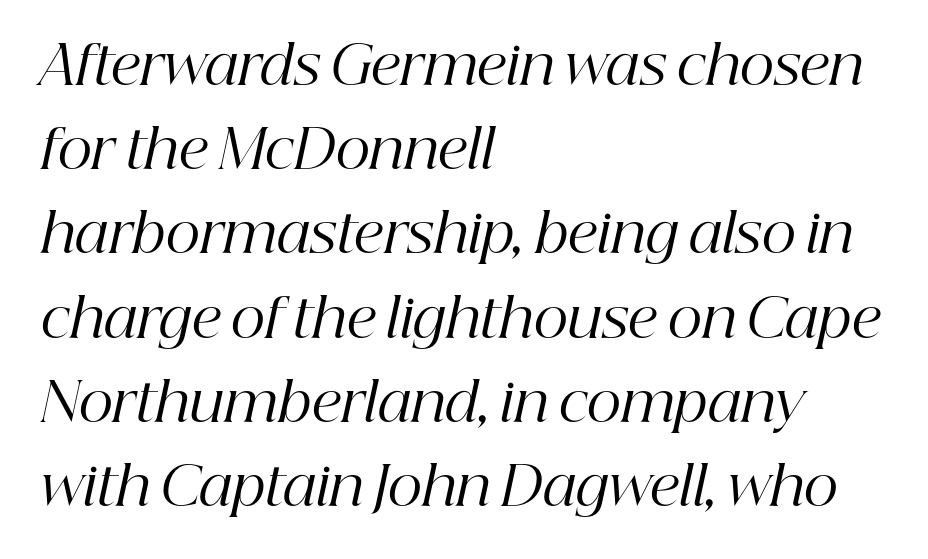
Q: Is the text bold? A: No.
Q: Is the text italic (slanted)? A: Yes, it leans right by about 12 degrees.
Q: Is the typeface a serif or a sans-serif typeface? A: Serif.
Q: Is the text underlined? A: No.
Q: How is the paragraph aligned? A: Left-aligned.
Q: Is the spacing between letters normal or unusually wide? A: Normal.
Q: Is the spacing between lines tight, normal or loose? A: Normal.
Q: Width (condensed, normal, or wide)? A: Normal.
Q: Stroke contrast? A: High.
Q: x-height? A: Medium.
Q: Monospaced? A: No.
